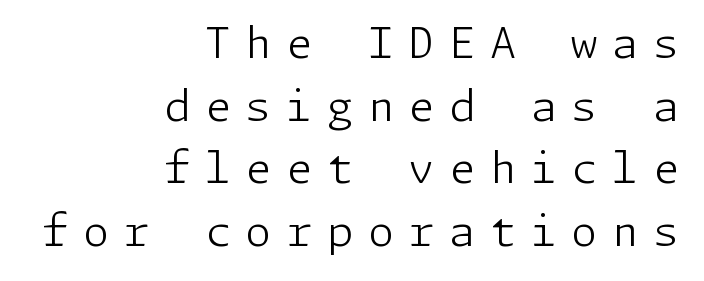
The image shows 42 px light sans-serif type, upright; set right-aligned, normal line spacing (1.49x), unusually wide letter spacing (+0.35 em), not underlined; low stroke contrast and a medium x-height.
